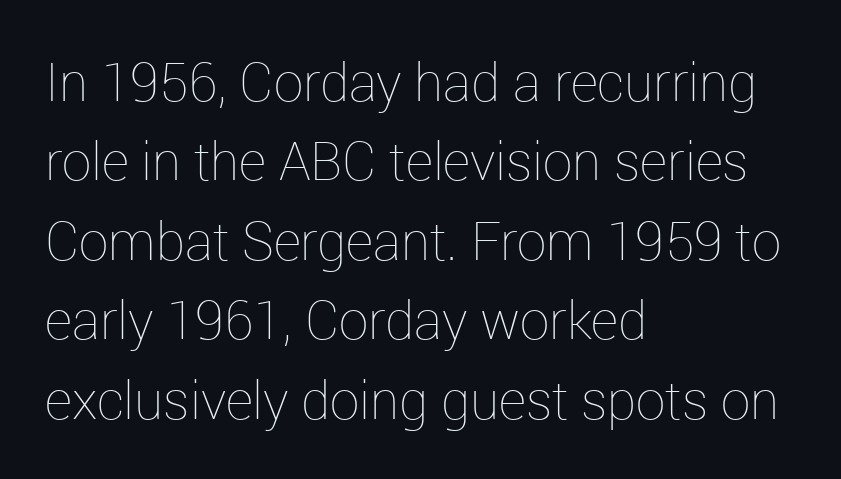
A classic flush-left, rag-right setting is used for this passage. Compared with typical body copy, the letter spacing here is the same. The letters advance in unequal steps, a hallmark of proportional type. The lettering holds an erect, upright posture throughout. Think standard paragraph weight, or any step lighter than that.
